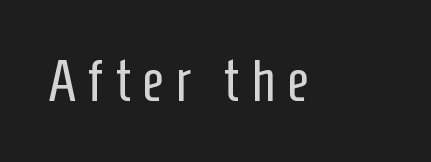
{"serif": "no", "italic": "no", "bold": "no", "weight": "regular", "width": "condensed", "stroke_contrast": "low", "x_height": "medium", "monospaced": "no", "underline": "no", "letter_spacing": "wide", "letter_spacing_em": 0.2, "glyph_px": 59}
